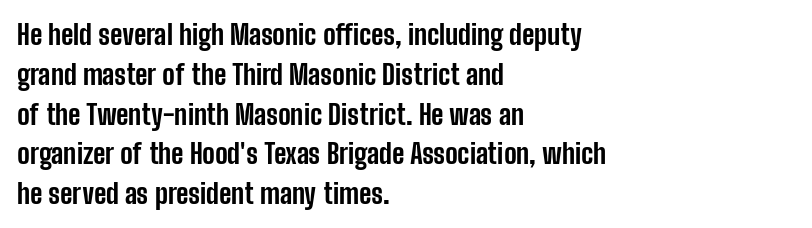
{"serif": "no", "italic": "no", "bold": "yes", "weight": "bold", "width": "condensed", "stroke_contrast": "low", "x_height": "medium", "monospaced": "no", "underline": "no", "align": "left", "line_spacing": "normal", "line_spacing_ratio": 1.42, "letter_spacing": "normal", "letter_spacing_em": 0.0, "glyph_px": 28}
